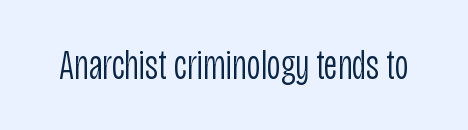
{"serif": "no", "italic": "no", "bold": "no", "weight": "light", "width": "condensed", "stroke_contrast": "low", "x_height": "large", "monospaced": "no", "underline": "no", "letter_spacing": "normal", "letter_spacing_em": 0.0, "glyph_px": 43}
